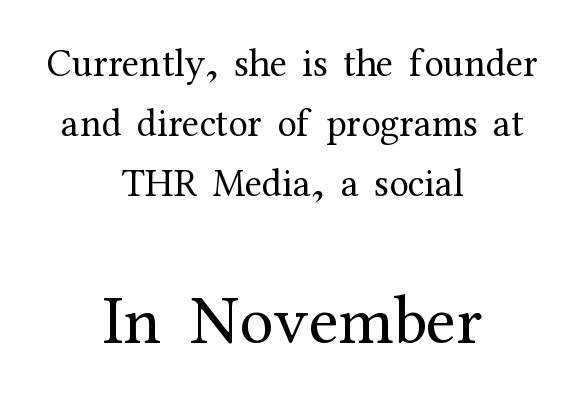
Does the copy run flush right? No — it is centered line by line. Nope, not italic — everything's standing straight. This is not heavy type; no bold has been used. Is this a fixed-width face? No — the glyphs have proportional, varying widths. Tracking here is standard; glyphs follow each other at the usual distance. The face used here appears at its bigger size in the lower chunk.
